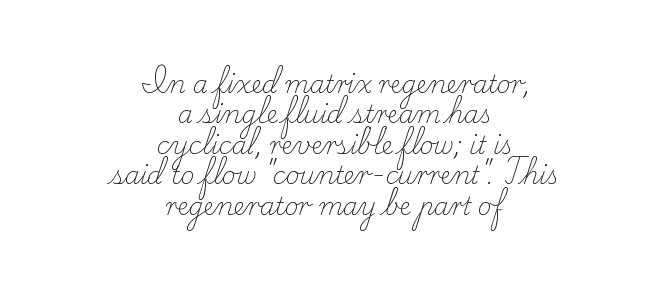
Q: Is the text bold? A: No.
Q: Is the text italic (slanted)? A: Yes.
Q: Is the text underlined? A: No.
Q: How is the paragraph aligned? A: Centered.
Q: Is the spacing between letters normal or unusually wide? A: Normal.
Q: Is the spacing between lines tight, normal or loose? A: Normal.
